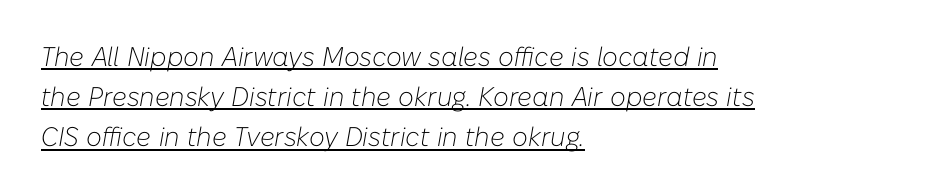
In CSS terms this would be text-align: left. Ink coverage per letter is moderate at most. Inter-character spacing is left at the font's built-in metrics. Would a proofreader flag this as italicized? Yes.
